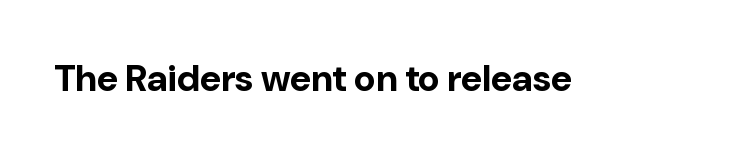
Q: Is the text bold? A: Yes.
Q: Is the text italic (slanted)? A: No, it is upright.
Q: Is the typeface a serif or a sans-serif typeface? A: Sans-serif.
Q: Is the text underlined? A: No.
Q: Is the spacing between letters normal or unusually wide? A: Normal.
Q: Width (condensed, normal, or wide)? A: Normal.
Q: Stroke contrast? A: Low.
Q: x-height? A: Medium.
Q: Monospaced? A: No.
